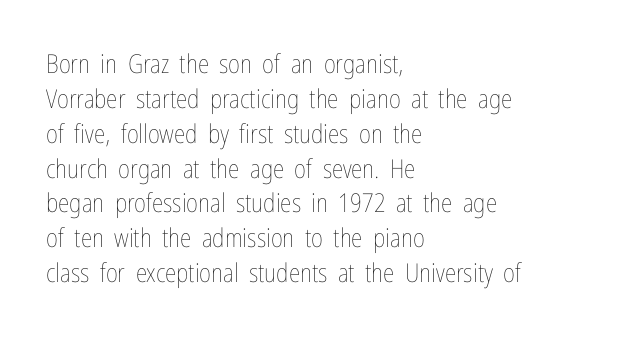
The strip under each line holds only bare page. Short note: letters normally spaced. The axis of the letterforms is exactly vertical. Line spacing here is normal. The rendering anchors every line to the left-hand side.
